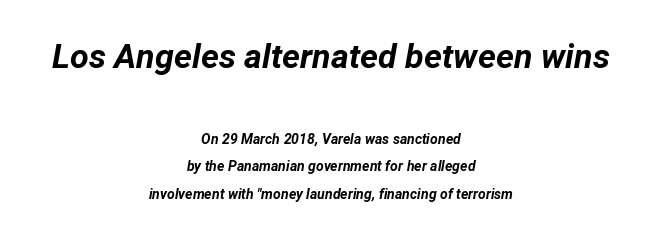
{"italic": "yes", "lean": "right", "slant_degrees": 12, "bold": "yes", "weight": "bold", "width": "normal", "stroke_contrast": "low", "x_height": "medium", "monospaced": "no", "underline": "no", "align": "center", "line_spacing": "loose", "line_spacing_ratio": 1.98, "letter_spacing": "normal", "letter_spacing_em": 0.0, "larger_block": "first", "size_ratio": 2.43, "glyph_px": 34}
